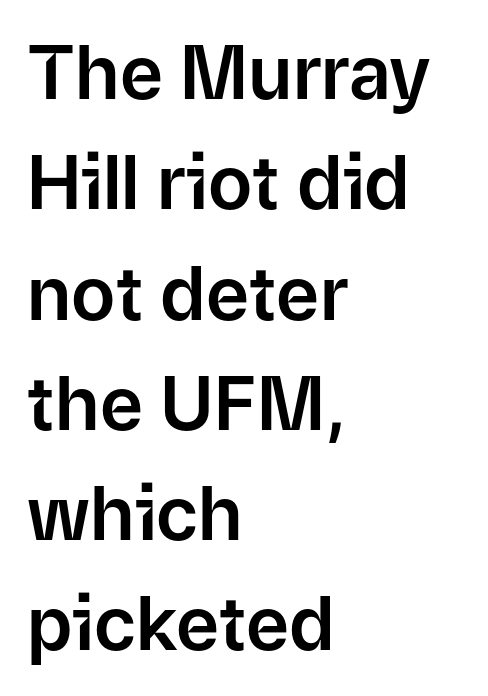
Q: Is the text italic (slanted)? A: No, it is upright.
Q: Is the typeface a serif or a sans-serif typeface? A: Sans-serif.
Q: Is the text underlined? A: No.
Q: How is the paragraph aligned? A: Left-aligned.
Q: Is the spacing between letters normal or unusually wide? A: Normal.
Q: Is the spacing between lines tight, normal or loose? A: Normal.
Q: Width (condensed, normal, or wide)? A: Normal.
Q: Stroke contrast? A: Low.
Q: x-height? A: Medium.
Q: Monospaced? A: No.
